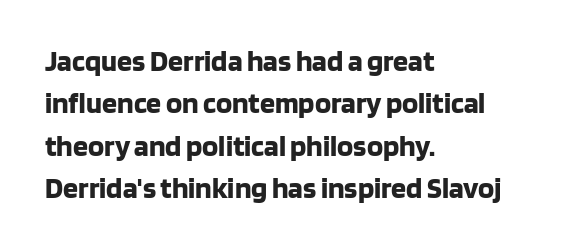
Q: Is the text bold? A: Yes.
Q: Is the text italic (slanted)? A: No, it is upright.
Q: Is the typeface a serif or a sans-serif typeface? A: Sans-serif.
Q: Is the text underlined? A: No.
Q: How is the paragraph aligned? A: Left-aligned.
Q: Is the spacing between letters normal or unusually wide? A: Normal.
Q: Is the spacing between lines tight, normal or loose? A: Normal.
Q: Width (condensed, normal, or wide)? A: Normal.
Q: Stroke contrast? A: Low.
Q: x-height? A: Large.
Q: Monospaced? A: No.
